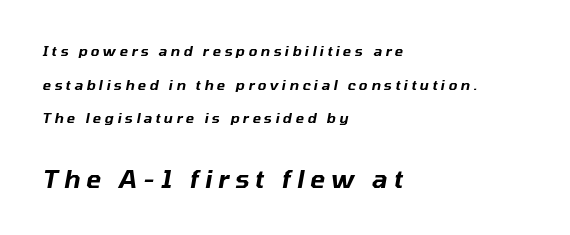
Q: Is the text italic (slanted)? A: Yes, it leans right by about 10 degrees.
Q: Is the text underlined? A: No.
Q: How is the paragraph aligned? A: Left-aligned.
Q: Is the spacing between letters normal or unusually wide? A: Unusually wide.
Q: Is the spacing between lines tight, normal or loose? A: Loose.
Q: Which block of text is set in a larger size, the first (top) or the second (bottom)? A: The second (bottom) one.
